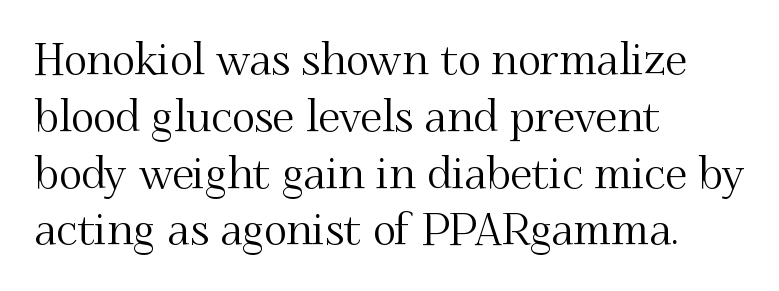
The image shows 44 px serif type, upright; set left-aligned, normal line spacing (1.29x), normal letter spacing, not underlined; medium stroke contrast and a small x-height.
